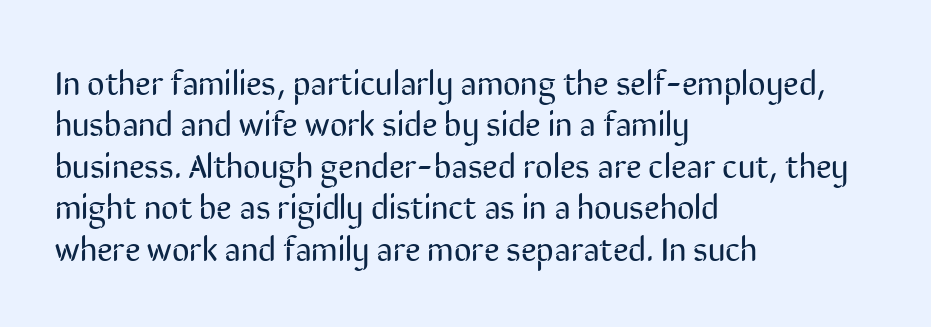
{"serif": "no", "italic": "no", "bold": "no", "weight": "regular", "width": "condensed", "stroke_contrast": "low", "x_height": "medium", "monospaced": "no", "underline": "no", "align": "left", "line_spacing_ratio": 1.22, "letter_spacing": "normal", "letter_spacing_em": 0.0, "glyph_px": 34}
